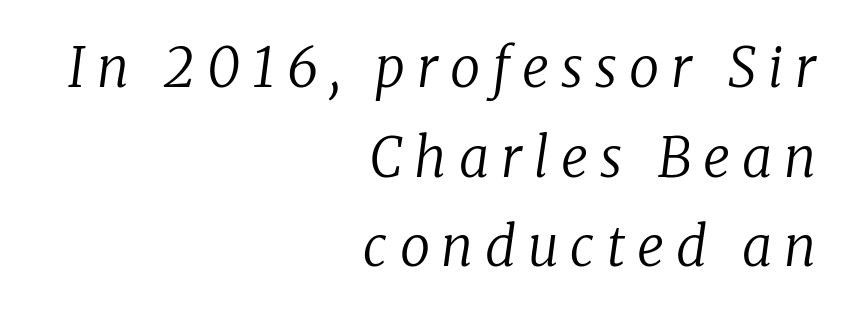
{"serif": "yes", "italic": "yes", "lean": "right", "slant_degrees": 8, "bold": "no", "weight": "regular", "width": "normal", "stroke_contrast": "low", "x_height": "medium", "monospaced": "no", "underline": "no", "align": "right", "line_spacing": "normal", "line_spacing_ratio": 1.66, "letter_spacing": "wide", "letter_spacing_em": 0.22, "glyph_px": 54}
